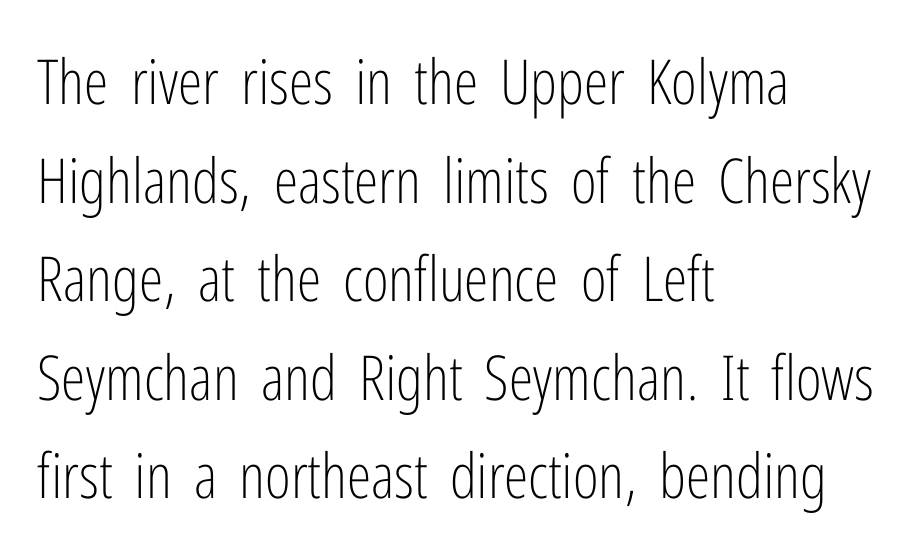
Q: Is the text bold? A: No.
Q: Is the text italic (slanted)? A: No, it is upright.
Q: Is the typeface a serif or a sans-serif typeface? A: Sans-serif.
Q: Is the text underlined? A: No.
Q: How is the paragraph aligned? A: Left-aligned.
Q: Is the spacing between letters normal or unusually wide? A: Normal.
Q: Is the spacing between lines tight, normal or loose? A: Normal.
Q: Width (condensed, normal, or wide)? A: Condensed.
Q: Stroke contrast? A: Low.
Q: x-height? A: Medium.
Q: Monospaced? A: No.
